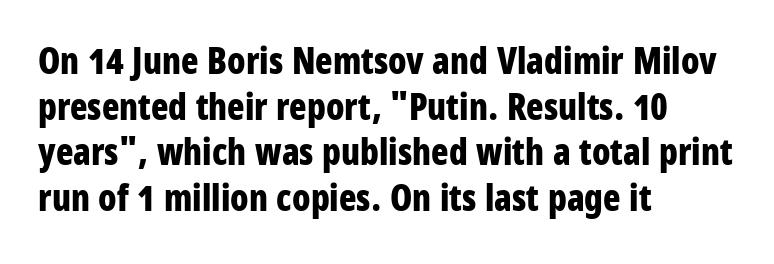
The image shows 36 px bold, condensed sans-serif type, upright; set left-aligned, normal line spacing (1.27x), normal letter spacing, not underlined; low stroke contrast and a large x-height.
